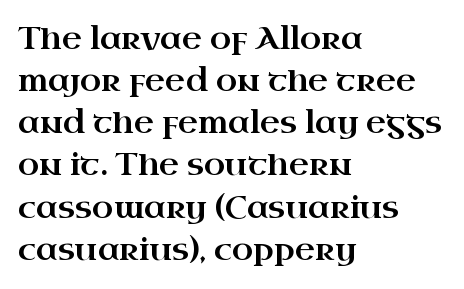
The image shows 31 px wide serif type, upright; set left-aligned, normal line spacing (1.36x), normal letter spacing, not underlined; high stroke contrast and a small x-height.
